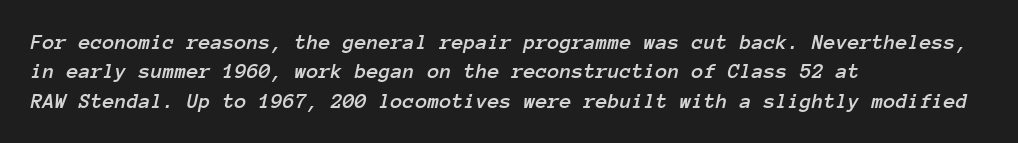
Nothing unusual about the tracking: characters are spaced as the font intends. Beneath every word, the page is bare. The designer left line spacing at the default. In CSS terms this would be text-align: left. The rendering applies a slant to the glyphs.
